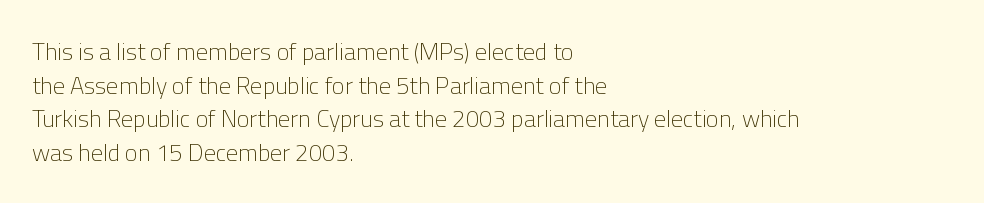
{"italic": "no", "bold": "no", "underline": "no", "align": "left", "line_spacing": "normal", "line_spacing_ratio": 1.4, "letter_spacing": "normal", "letter_spacing_em": 0.0, "glyph_px": 24}
